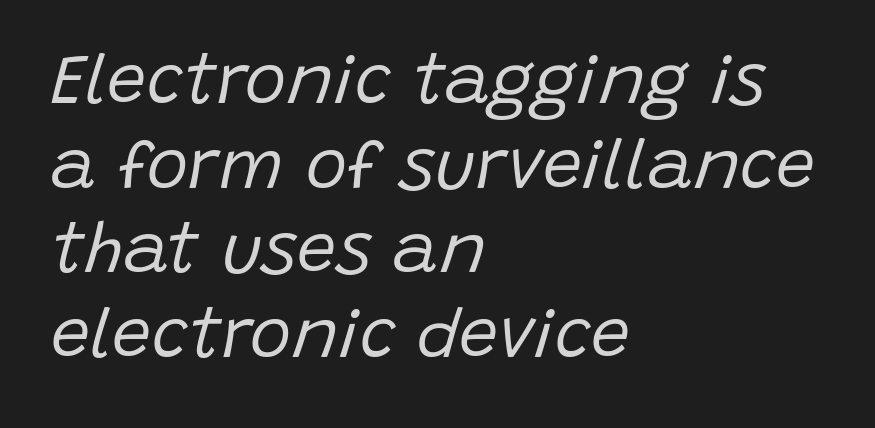
Q: Is the text bold? A: No.
Q: Is the text italic (slanted)? A: Yes, it leans right by about 15 degrees.
Q: Is the text underlined? A: No.
Q: How is the paragraph aligned? A: Left-aligned.
Q: Is the spacing between letters normal or unusually wide? A: Normal.
Q: Width (condensed, normal, or wide)? A: Normal.
Q: Stroke contrast? A: Low.
Q: x-height? A: Large.
Q: Monospaced? A: No.
